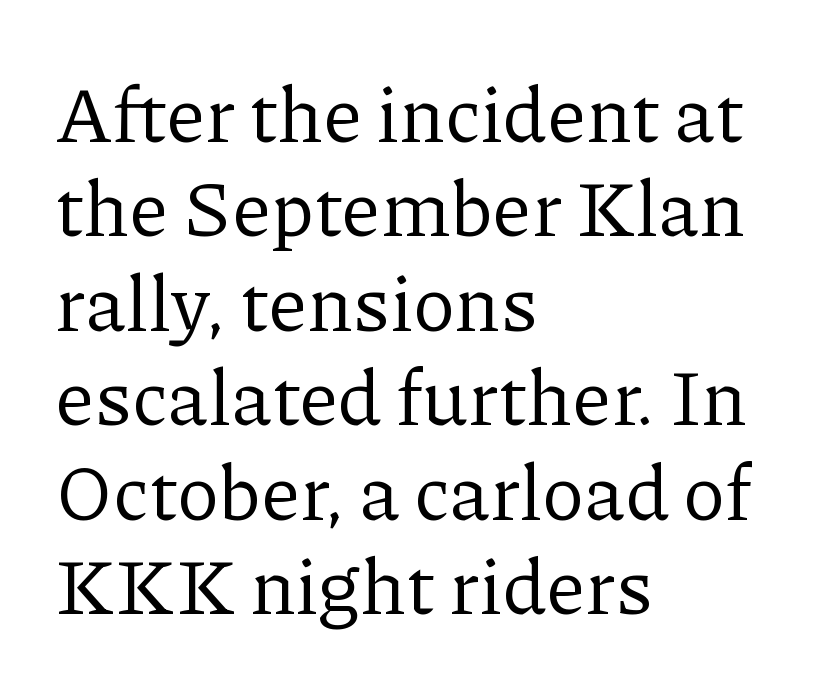
Quick note: not italic, upright. The typesetting does not lean heavy: it is not bold. Each word holds together tightly as a unit, with standard inter-letter gaps. A bare baseline throughout the passage.
